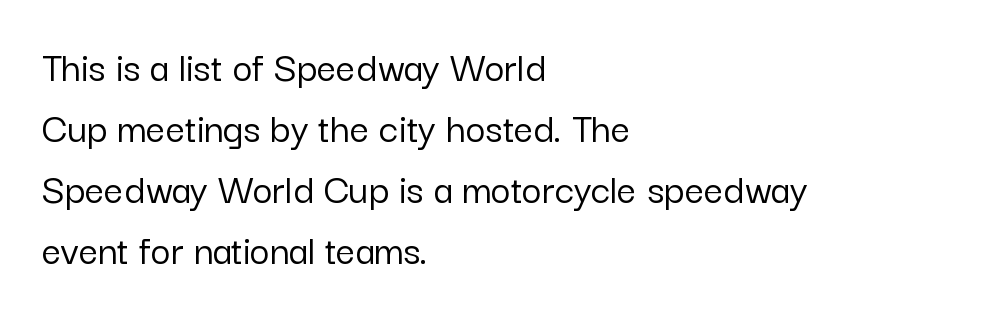
Q: Is the text italic (slanted)? A: No, it is upright.
Q: Is the typeface a serif or a sans-serif typeface? A: Sans-serif.
Q: Is the text underlined? A: No.
Q: How is the paragraph aligned? A: Left-aligned.
Q: Is the spacing between letters normal or unusually wide? A: Normal.
Q: Is the spacing between lines tight, normal or loose? A: Normal.
Q: Width (condensed, normal, or wide)? A: Normal.
Q: Stroke contrast? A: Low.
Q: x-height? A: Medium.
Q: Monospaced? A: No.
